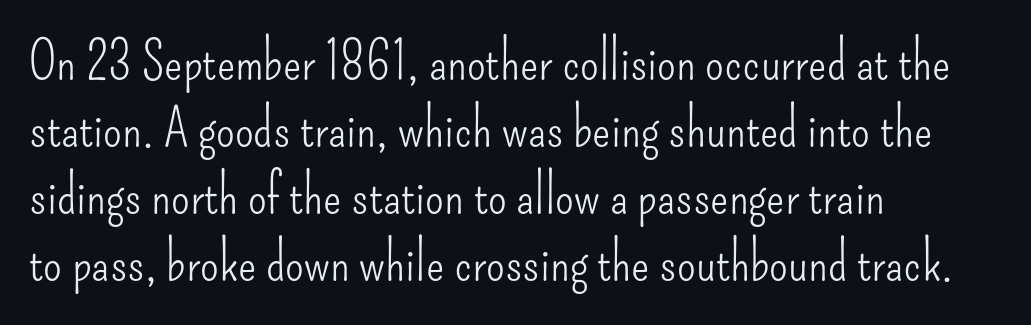
The letters stand upright; this is a roman face. This sample has the flowing, uneven cadence of proportional lettering. Is this a sans? Yes — the strokes have no serifs. The line texture is even and compact thanks to regular tracking.
